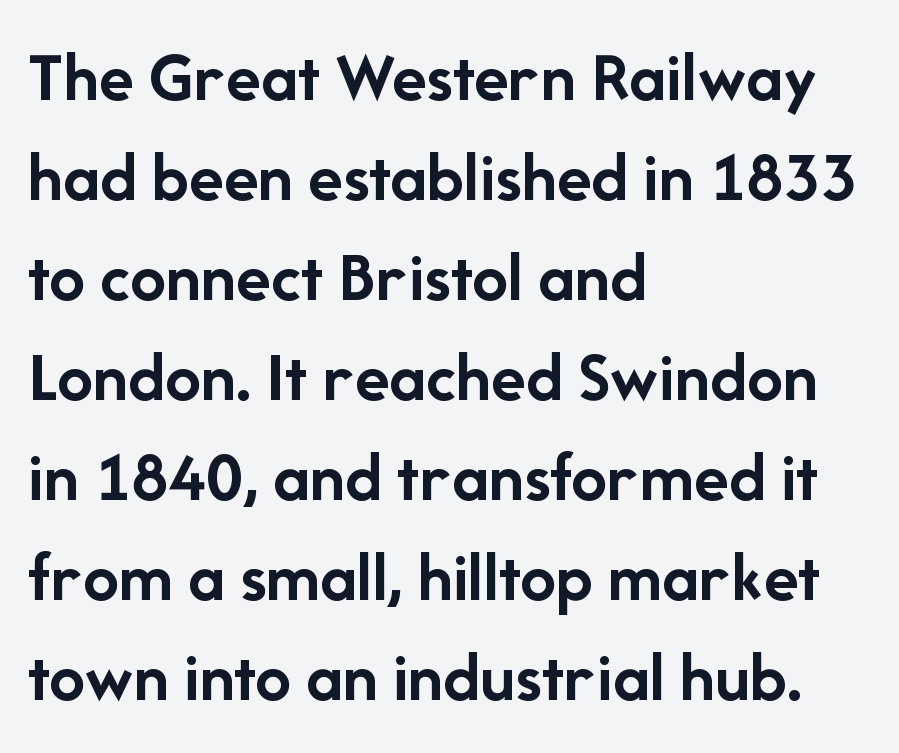
Q: Is the text bold? A: Yes.
Q: Is the text italic (slanted)? A: No, it is upright.
Q: Is the typeface a serif or a sans-serif typeface? A: Sans-serif.
Q: Is the text underlined? A: No.
Q: How is the paragraph aligned? A: Left-aligned.
Q: Is the spacing between letters normal or unusually wide? A: Normal.
Q: Is the spacing between lines tight, normal or loose? A: Normal.
Q: Width (condensed, normal, or wide)? A: Normal.
Q: Stroke contrast? A: Low.
Q: x-height? A: Medium.
Q: Monospaced? A: No.
